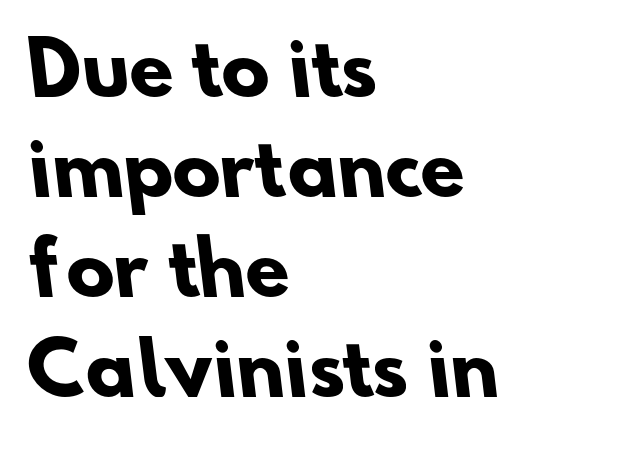
Q: Is the text bold? A: Yes.
Q: Is the typeface a serif or a sans-serif typeface? A: Sans-serif.
Q: Is the text underlined? A: No.
Q: How is the paragraph aligned? A: Left-aligned.
Q: Is the spacing between letters normal or unusually wide? A: Normal.
Q: Is the spacing between lines tight, normal or loose? A: Normal.
Q: Width (condensed, normal, or wide)? A: Normal.
Q: Stroke contrast? A: Low.
Q: x-height? A: Small.
Q: Monospaced? A: No.
